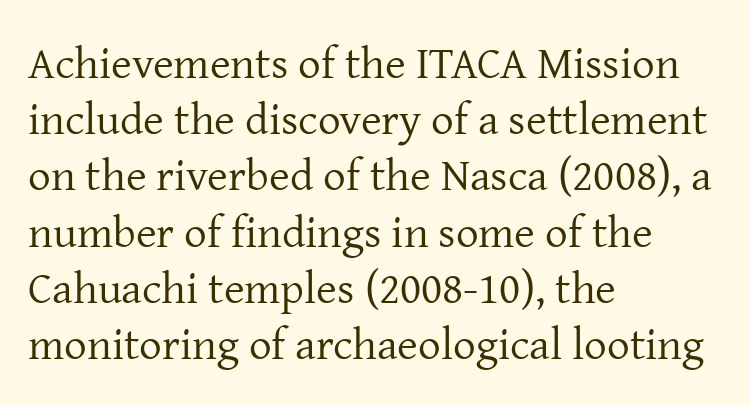
{"serif": "yes", "italic": "no", "bold": "no", "weight": "regular", "width": "normal", "stroke_contrast": "low", "x_height": "medium", "monospaced": "no", "underline": "no", "align": "left", "line_spacing": "normal", "line_spacing_ratio": 1.25, "letter_spacing": "normal", "letter_spacing_em": 0.0, "glyph_px": 45}
